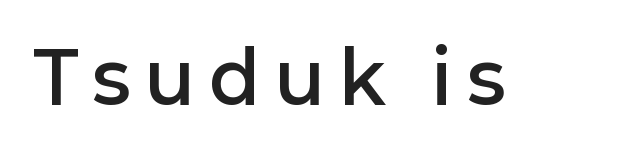
The image shows 71 px semibold sans-serif type, upright; set unusually wide letter spacing (+0.22 em), not underlined; low stroke contrast and a medium x-height.
